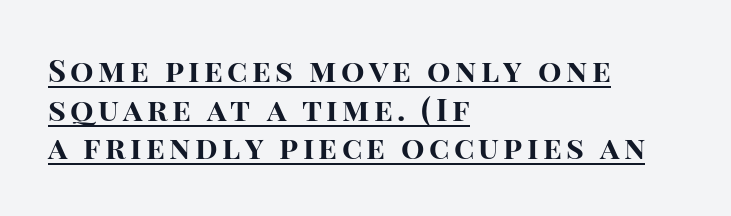
{"serif": "no", "italic": "no", "bold": "yes", "weight": "bold", "width": "normal", "stroke_contrast": "high", "x_height": "large", "monospaced": "no", "underline": "yes", "align": "left", "line_spacing": "normal", "line_spacing_ratio": 1.25, "glyph_px": 31}
